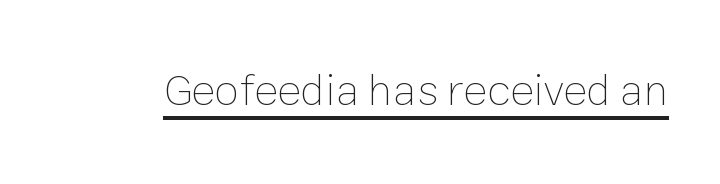
{"italic": "no", "bold": "no", "weight": "thin", "width": "normal", "stroke_contrast": "low", "x_height": "medium", "monospaced": "no", "underline": "yes", "letter_spacing": "normal", "letter_spacing_em": 0.0, "glyph_px": 45}
